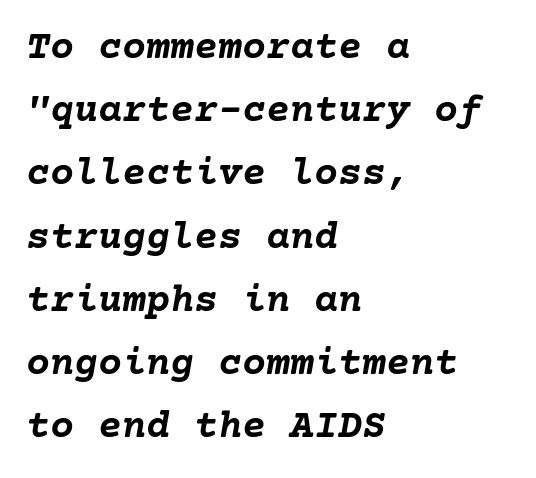
{"italic": "yes", "lean": "right", "slant_degrees": 10, "bold": "yes", "weight": "semibold", "width": "normal", "stroke_contrast": "low", "x_height": "medium", "underline": "no", "align": "left", "line_spacing": "normal", "line_spacing_ratio": 1.58, "letter_spacing": "normal", "letter_spacing_em": 0.0, "glyph_px": 40}
